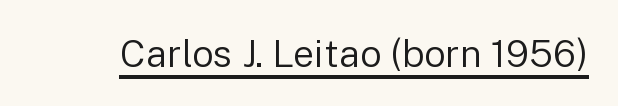
Check the space under the baseline: a stroke is drawn there. The face used here is proportionally spaced, like ordinary book or web type. The specimen reads as upright at a glance. The font is comparable to plain body text, perhaps lighter. The passage shown has conventional tracking throughout. Look at the bottom of the vertical strokes: they stop flat, with no serifs.
